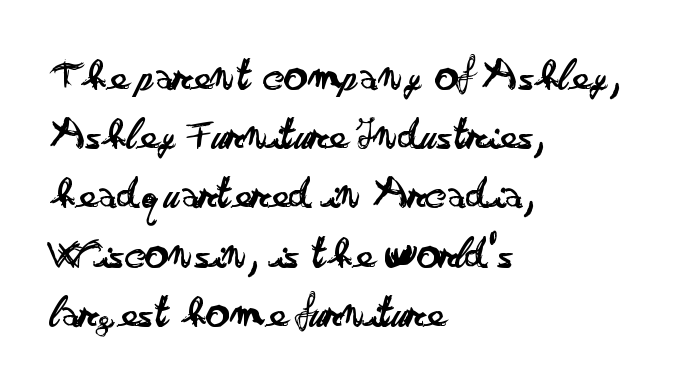
Caption: standard tracking, unaltered. The glyphs in this specimen are sans serif. Quick note: not italic, upright. Compared with a centered layout, this one pins lines to the left instead. Whoever set this chose a conventional vertical rhythm. The characters are drawn with everyday or finer stroke widths.
